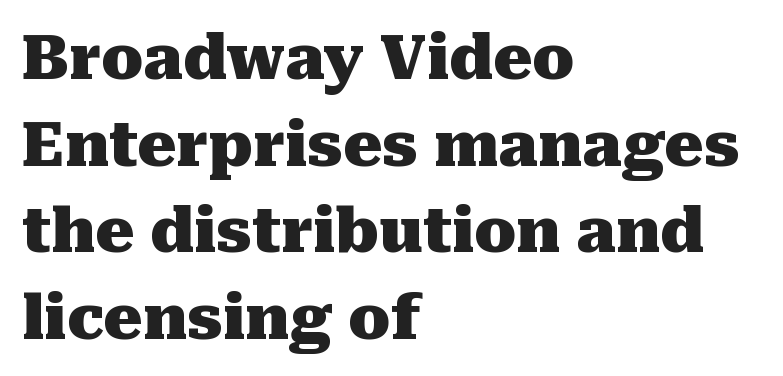
Q: Is the text bold? A: Yes.
Q: Is the text italic (slanted)? A: No, it is upright.
Q: Is the typeface a serif or a sans-serif typeface? A: Serif.
Q: Is the text underlined? A: No.
Q: How is the paragraph aligned? A: Left-aligned.
Q: Is the spacing between letters normal or unusually wide? A: Normal.
Q: Is the spacing between lines tight, normal or loose? A: Normal.
Q: Width (condensed, normal, or wide)? A: Normal.
Q: Stroke contrast? A: Medium.
Q: x-height? A: Medium.
Q: Monospaced? A: No.
